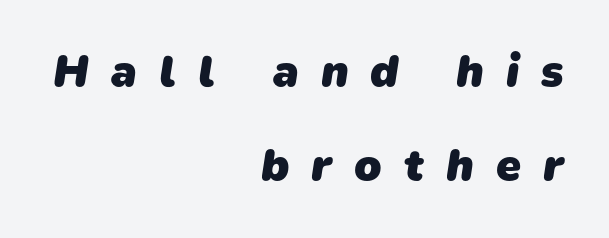
Q: Is the text bold? A: Yes.
Q: Is the typeface a serif or a sans-serif typeface? A: Sans-serif.
Q: Is the text underlined? A: No.
Q: How is the paragraph aligned? A: Right-aligned.
Q: Is the spacing between letters normal or unusually wide? A: Unusually wide.
Q: Is the spacing between lines tight, normal or loose? A: Loose.
Q: Width (condensed, normal, or wide)? A: Normal.
Q: Stroke contrast? A: Low.
Q: x-height? A: Medium.
Q: Monospaced? A: No.
